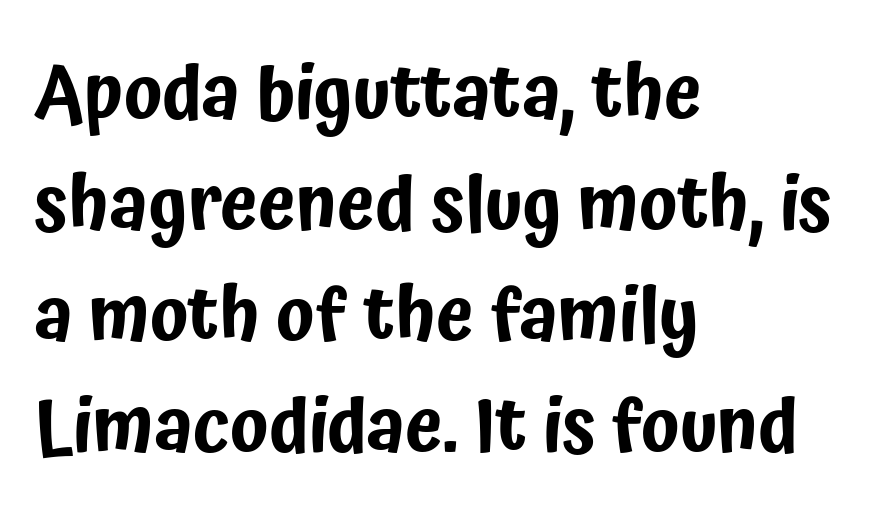
Q: Is the text italic (slanted)? A: No, it is upright.
Q: Is the typeface a serif or a sans-serif typeface? A: Sans-serif.
Q: Is the text underlined? A: No.
Q: How is the paragraph aligned? A: Left-aligned.
Q: Is the spacing between letters normal or unusually wide? A: Normal.
Q: Is the spacing between lines tight, normal or loose? A: Normal.
Q: Width (condensed, normal, or wide)? A: Condensed.
Q: Stroke contrast? A: Low.
Q: x-height? A: Medium.
Q: Monospaced? A: No.
